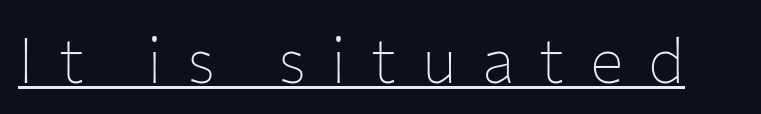
This sample uses expanded letter spacing, leaving extra air between glyphs. This is sans-serif lettering, the kind often seen on screens and signage. Italic: no, the glyphs are upright roman. No heavy texture on the line: the type isn't bold. Notice how a bar underscores the lettering throughout. The face used here is proportionally spaced, like ordinary book or web type.
